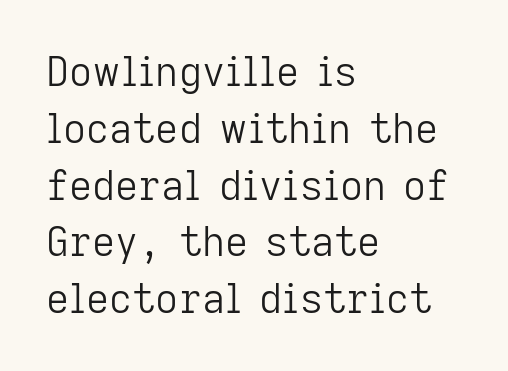
Check where the strokes stop: nothing finishes them off — pure sans. The type is set solid horizontally, with unmodified tracking. The lettering stays uniformly vertical, giving the passage a roman look. The zone under the glyphs is completely vacant. Proportional: the letters do not fall into vertical columns.
